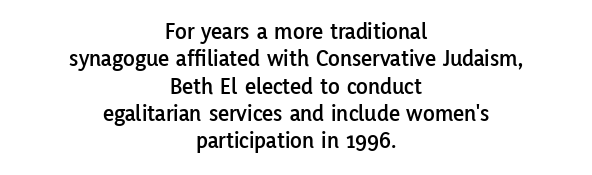
{"italic": "no", "underline": "no", "align": "center", "line_spacing": "tight", "line_spacing_ratio": 1.14, "letter_spacing": "normal", "letter_spacing_em": 0.0, "glyph_px": 24}
